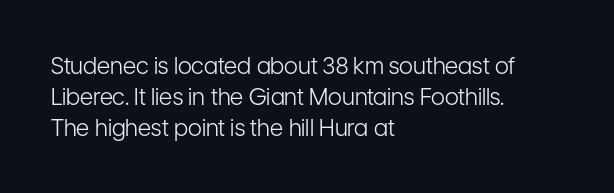
Descenders are the only things crossing below the line. The font sits on the lighter half of the weight spectrum, regular included. Does the copy run flush right? No — it runs flush left. Vertically, the passage feels balanced, rows spaced as you'd expect.
